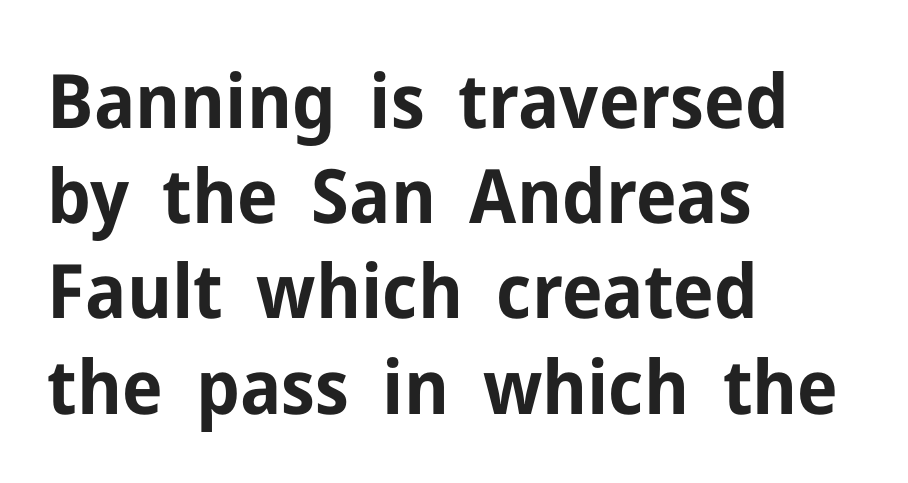
The image shows 75 px bold sans-serif type, upright; set left-aligned, normal line spacing (1.27x), normal letter spacing, not underlined; low stroke contrast and a medium x-height.
